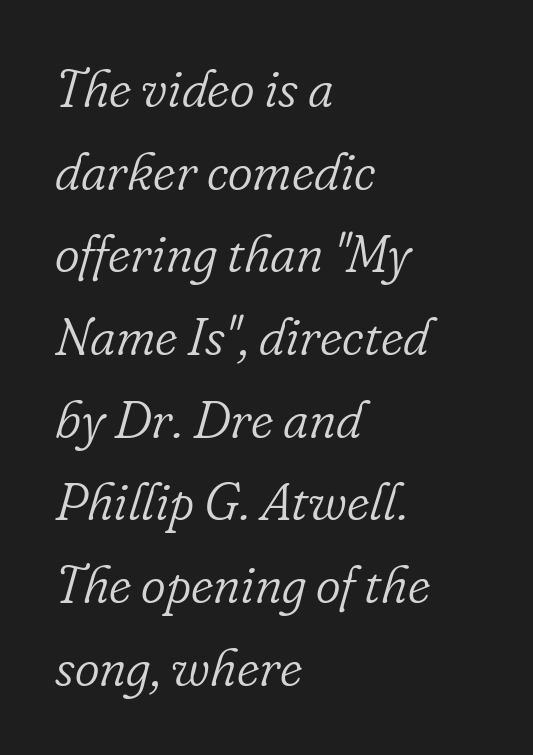
This is serif lettering, the kind often seen in printed books. The gap between lines stays unmarked. Each new line begins a customary step beneath the previous one. The paragraph has a hard left edge and a soft right edge. Is this a fixed-width face? No — the glyphs have proportional, varying widths. The letters sit at their default tracking, neither squeezed nor spread.
